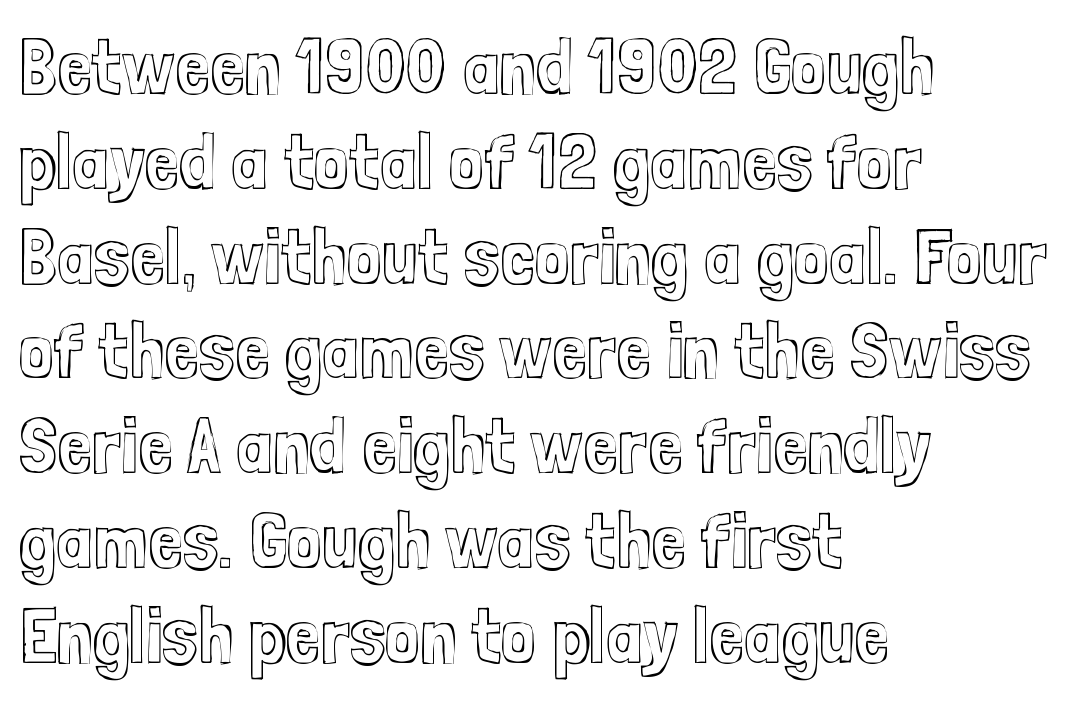
{"italic": "no", "width": "condensed", "x_height": "medium", "monospaced": "no", "underline": "no", "align": "left", "line_spacing_ratio": 1.2, "letter_spacing": "normal", "letter_spacing_em": 0.0, "glyph_px": 79}
